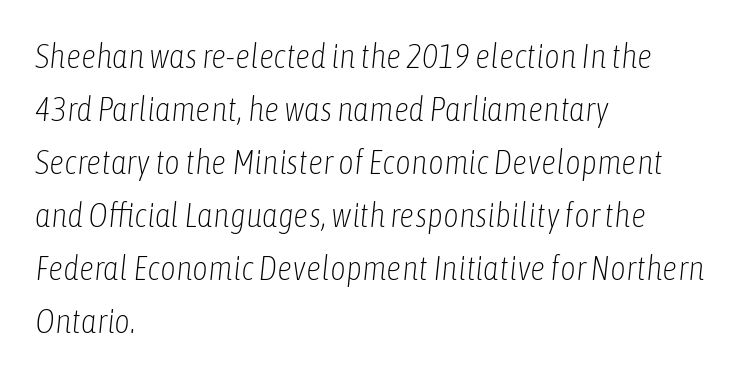
No word sits above an underline. The setting favours the left margin, as ordinary paragraphs usually do. The rendering keeps characters at their native spacing. In terms of posture, this sample is oblique. Note the varied advance widths — an 'i' is clearly narrower than an 'm'.
